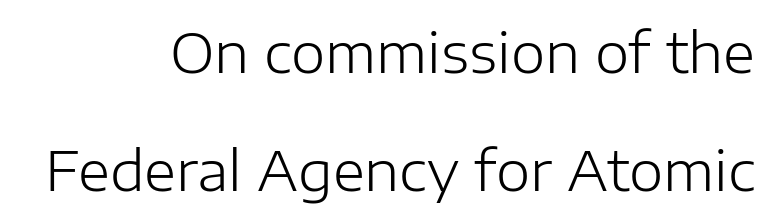
{"serif": "no", "italic": "no", "bold": "no", "weight": "light", "width": "normal", "stroke_contrast": "low", "x_height": "medium", "monospaced": "no", "underline": "no", "align": "right", "line_spacing": "loose", "line_spacing_ratio": 2.15, "letter_spacing": "normal", "letter_spacing_em": 0.0, "glyph_px": 55}
